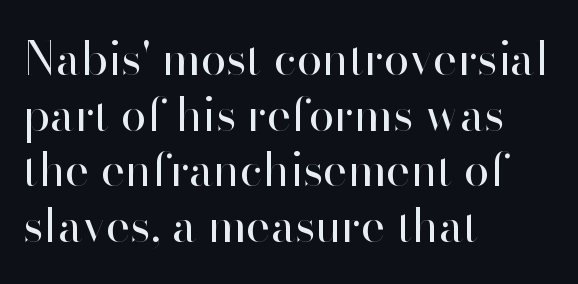
The image shows 46 px regular-weight sans-serif type, upright; set left-aligned, line spacing 1.21x, normal letter spacing, not underlined; high stroke contrast and a small x-height.
